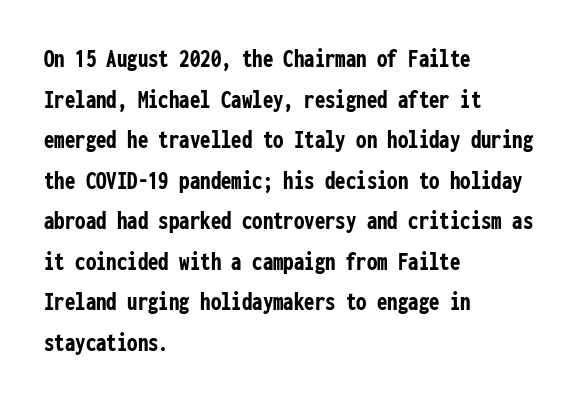
Q: Is the text bold? A: Yes.
Q: Is the text italic (slanted)? A: No, it is upright.
Q: Is the text underlined? A: No.
Q: How is the paragraph aligned? A: Left-aligned.
Q: Is the spacing between letters normal or unusually wide? A: Normal.
Q: Is the spacing between lines tight, normal or loose? A: Normal.
